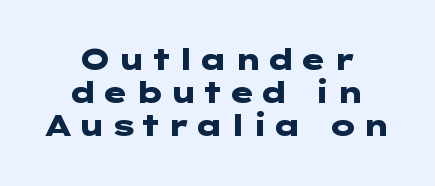
The passage is arranged like a title page — every line centered. To sum up the face: it is a sans, with no serifs. No word sits above an underline. Is there any slant? The stems are plumb.
